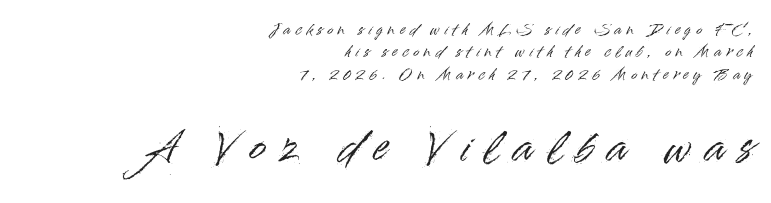
The image shows 40 px sans-serif type; set right-aligned, normal line spacing (1.59x), unusually wide letter spacing (+0.36 em), not underlined; the second (bottom) block is 2.86x larger; high stroke contrast and a small x-height.
